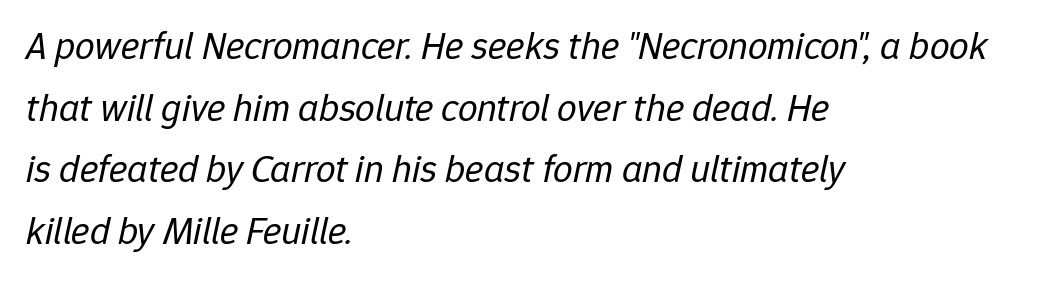
Underlining? Definitely not there. In terms of posture, this sample is oblique. These lines sit exactly where default settings would place them. The ragged edge is on the right, which tells us the setting is flush left. The strokes are not fattened; the text isn't bold.
